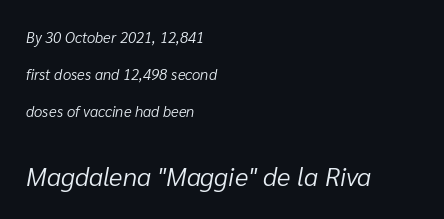
Inter-character spacing is left at the font's built-in metrics. Is this a heavy cut? Hardly; it is regular or lighter. Check under the words: just untouched page. You get the small type first, then a jump to larger type. The lines in this sample share a left origin and differ only in where they stop. Horizontal bands of white between lines are thick stripes.
